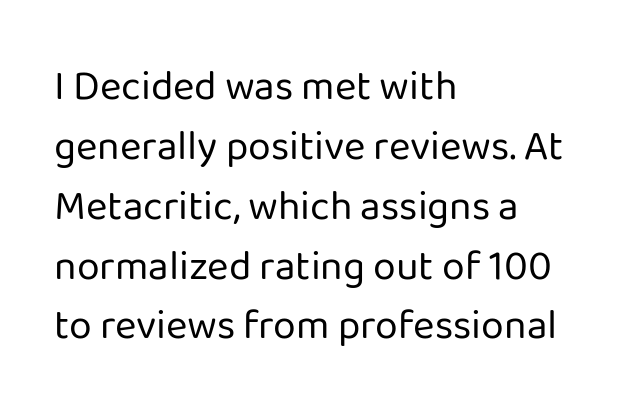
{"serif": "no", "italic": "no", "bold": "no", "weight": "regular", "width": "normal", "stroke_contrast": "low", "x_height": "medium", "monospaced": "no", "underline": "no", "align": "left", "line_spacing": "normal", "line_spacing_ratio": 1.46, "letter_spacing": "normal", "letter_spacing_em": 0.0, "glyph_px": 41}
